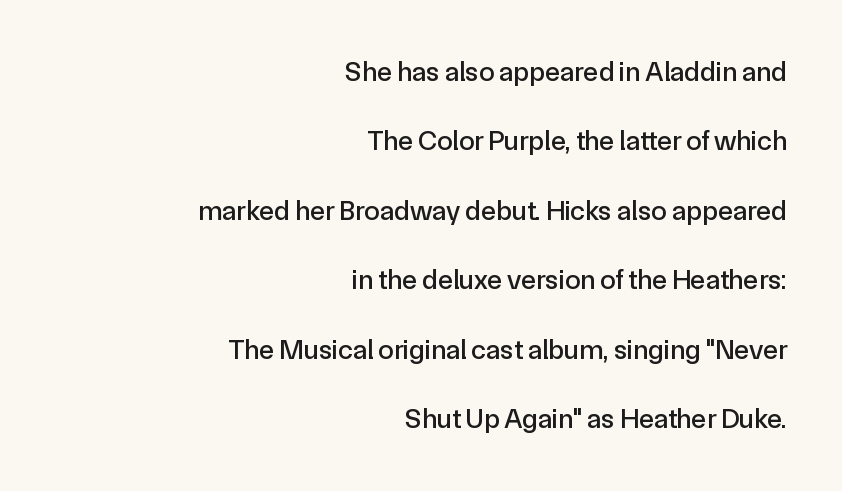
Q: Is the text italic (slanted)? A: No, it is upright.
Q: Is the typeface a serif or a sans-serif typeface? A: Sans-serif.
Q: Is the text underlined? A: No.
Q: How is the paragraph aligned? A: Right-aligned.
Q: Is the spacing between letters normal or unusually wide? A: Normal.
Q: Is the spacing between lines tight, normal or loose? A: Loose.
Q: Width (condensed, normal, or wide)? A: Normal.
Q: x-height? A: Medium.
Q: Monospaced? A: No.
